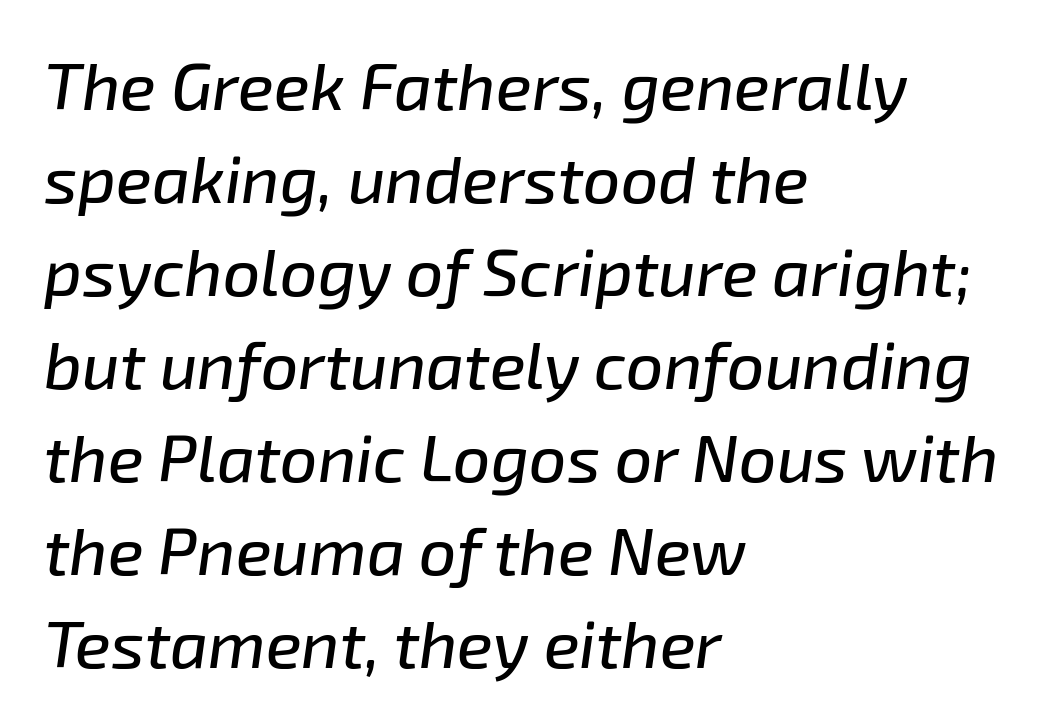
{"italic": "yes", "lean": "right", "slant_degrees": 8, "width": "normal", "stroke_contrast": "low", "x_height": "medium", "monospaced": "no", "underline": "no", "align": "left", "line_spacing": "normal", "line_spacing_ratio": 1.41, "letter_spacing": "normal", "letter_spacing_em": 0.0, "glyph_px": 66}
